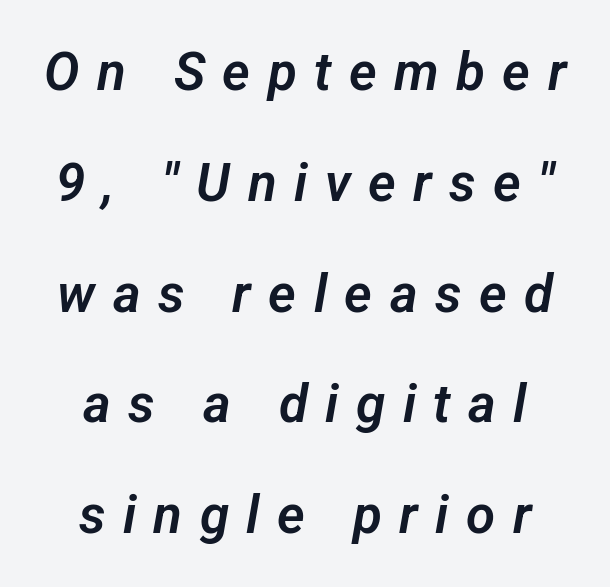
Q: Is the typeface a serif or a sans-serif typeface? A: Sans-serif.
Q: Is the text underlined? A: No.
Q: Is the spacing between letters normal or unusually wide? A: Unusually wide.
Q: Is the spacing between lines tight, normal or loose? A: Loose.
Q: Width (condensed, normal, or wide)? A: Normal.
Q: Stroke contrast? A: Low.
Q: x-height? A: Medium.
Q: Monospaced? A: No.
